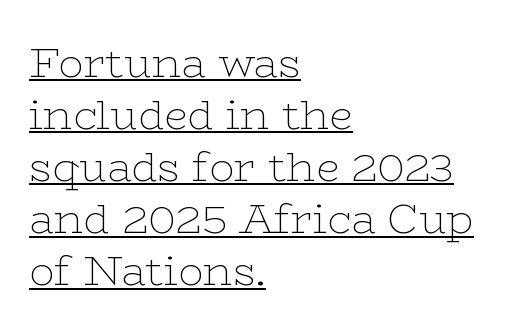
Q: Is the text bold? A: No.
Q: Is the text italic (slanted)? A: No, it is upright.
Q: Is the typeface a serif or a sans-serif typeface? A: Serif.
Q: Is the text underlined? A: Yes.
Q: How is the paragraph aligned? A: Left-aligned.
Q: Is the spacing between letters normal or unusually wide? A: Normal.
Q: Width (condensed, normal, or wide)? A: Wide.
Q: Stroke contrast? A: Low.
Q: x-height? A: Medium.
Q: Monospaced? A: No.
